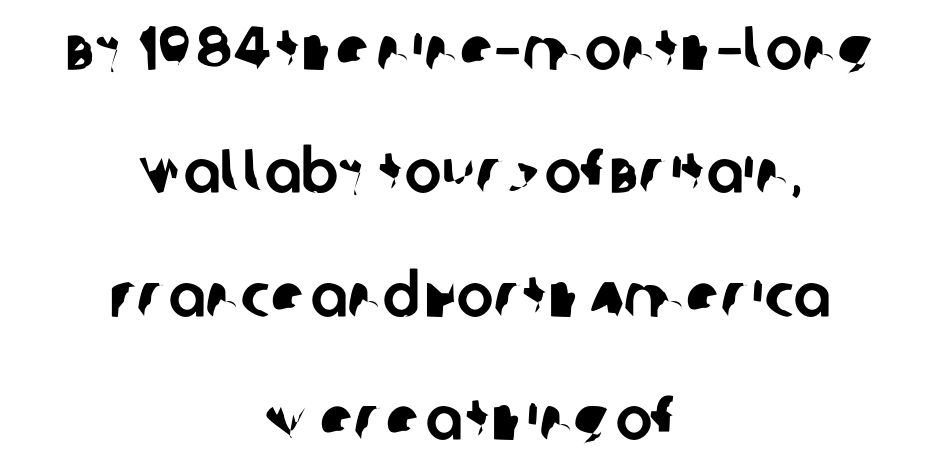
The image shows 62 px sans-serif type; set centered, loose line spacing (1.99x), normal letter spacing, not underlined; low stroke contrast and a large x-height.
